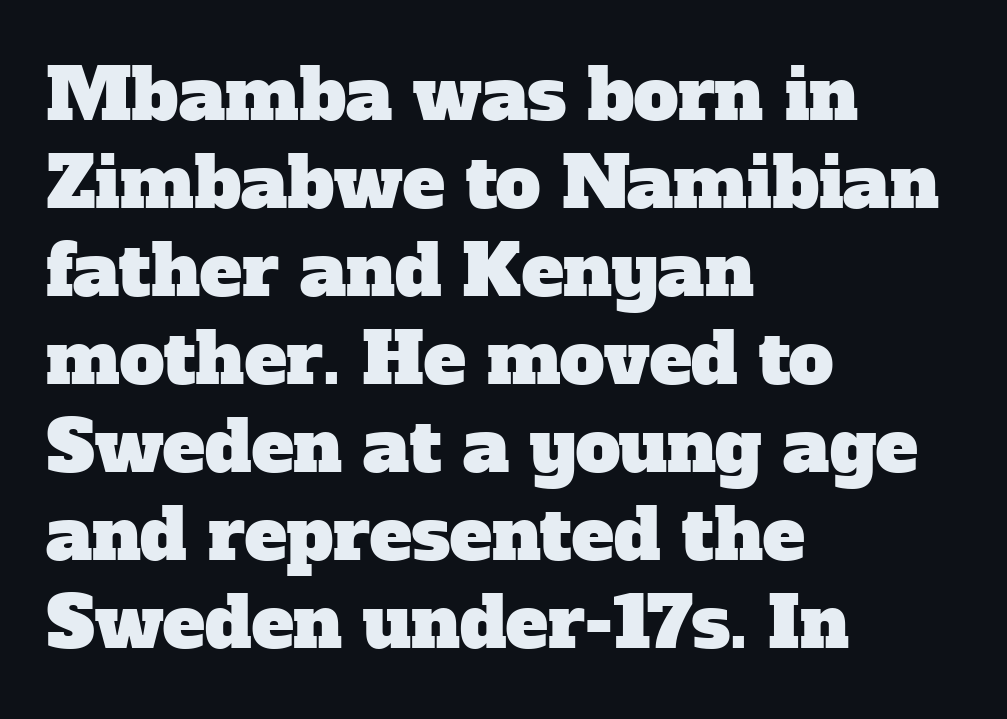
The image shows 71 px serif type; set left-aligned, line spacing 1.24x, normal letter spacing, not underlined; low stroke contrast and a medium x-height.
